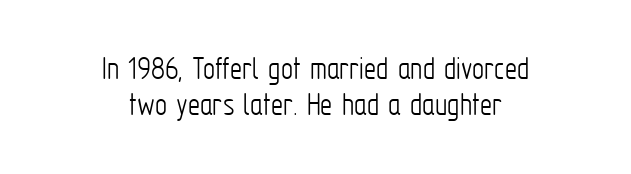
{"serif": "no", "italic": "no", "bold": "no", "weight": "light", "width": "condensed", "stroke_contrast": "low", "x_height": "medium", "monospaced": "no", "underline": "no", "align": "center", "line_spacing": "tight", "line_spacing_ratio": 1.07, "letter_spacing": "normal", "letter_spacing_em": 0.0, "glyph_px": 34}
